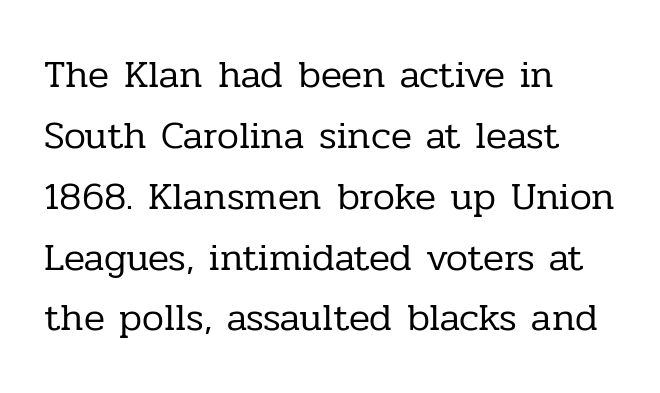
Q: Is the text bold? A: No.
Q: Is the text italic (slanted)? A: No, it is upright.
Q: Is the typeface a serif or a sans-serif typeface? A: Serif.
Q: Is the text underlined? A: No.
Q: How is the paragraph aligned? A: Left-aligned.
Q: Is the spacing between letters normal or unusually wide? A: Normal.
Q: Is the spacing between lines tight, normal or loose? A: Normal.
Q: Width (condensed, normal, or wide)? A: Normal.
Q: Stroke contrast? A: Low.
Q: x-height? A: Medium.
Q: Monospaced? A: No.
